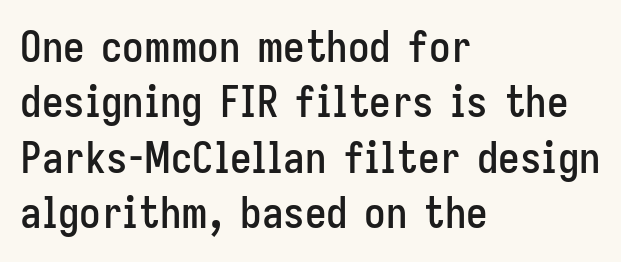
{"serif": "no", "italic": "no", "width": "condensed", "stroke_contrast": "low", "x_height": "medium", "monospaced": "no", "underline": "no", "align": "left", "line_spacing": "normal", "line_spacing_ratio": 1.29, "letter_spacing": "normal", "letter_spacing_em": 0.0, "glyph_px": 43}
